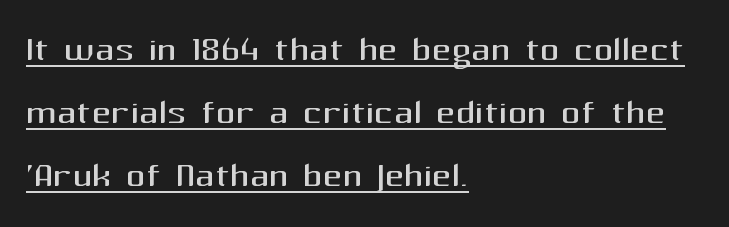
The image shows 48 px regular-weight sans-serif type, upright; set left-aligned, normal line spacing (1.31x), normal letter spacing, underlined; medium stroke contrast and a medium x-height.
